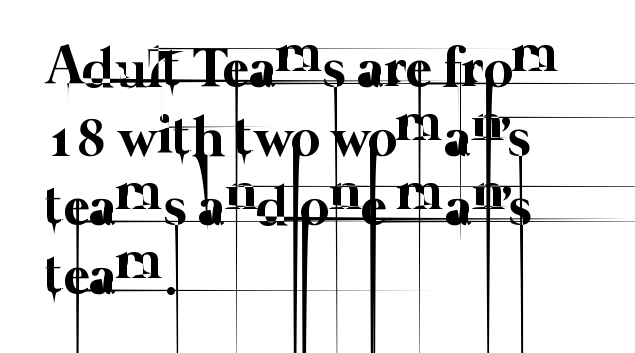
The image shows 56 px thin type; set left-aligned, line spacing 1.23x, normal letter spacing, not underlined; low stroke contrast and a medium x-height.
